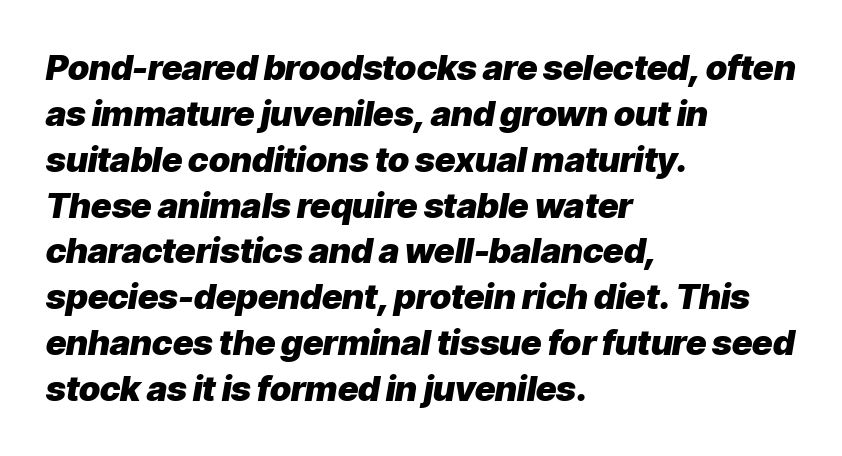
This sample uses an oblique cut, with every glyph tilted off the vertical. Rows of type keep a routine distance in the vertical direction. Words float on clear page, feet unadorned. Every row of glyphs begins at an identical x-position on the left. These lines are rendered in a variable-pitch font. Compared with typical body copy, the letter spacing here is the same.
